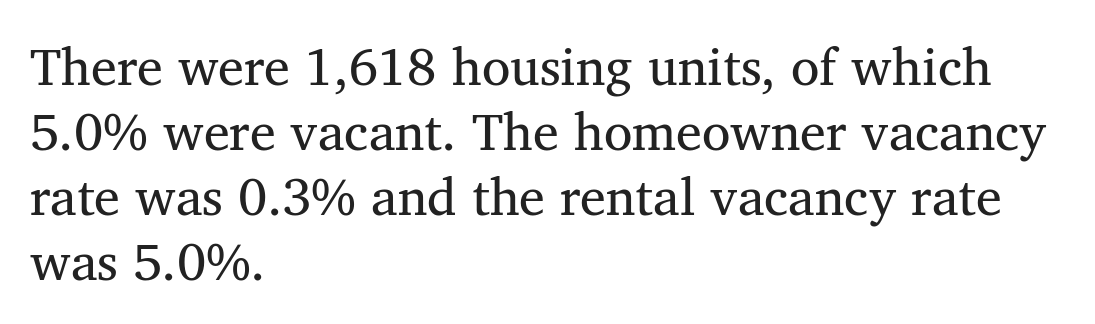
{"serif": "yes", "italic": "no", "bold": "no", "weight": "regular", "width": "normal", "stroke_contrast": "medium", "x_height": "medium", "monospaced": "no", "underline": "no", "align": "left", "line_spacing": "normal", "line_spacing_ratio": 1.25, "letter_spacing": "normal", "letter_spacing_em": 0.0, "glyph_px": 52}
